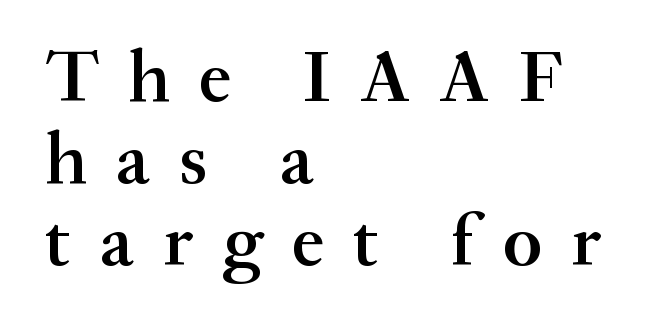
The rendering uses a semibold face; strokes are thickened but not to full bold. Spacing verdict: proportional, widths tailored to each character. Tightly led — the rows are bunched. Unlike a clean sans, this face finishes its strokes with serifs.
